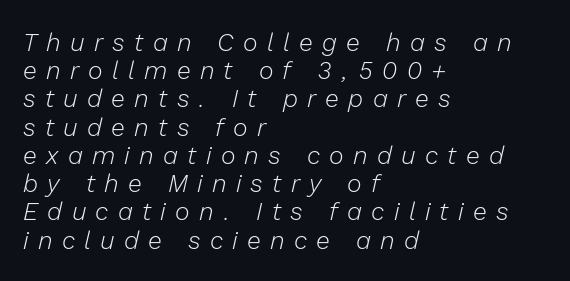
The image shows 25 px text type, italic (leaning right); set left-aligned, tight line spacing (1.13x), unusually wide letter spacing (+0.37 em), not underlined.
